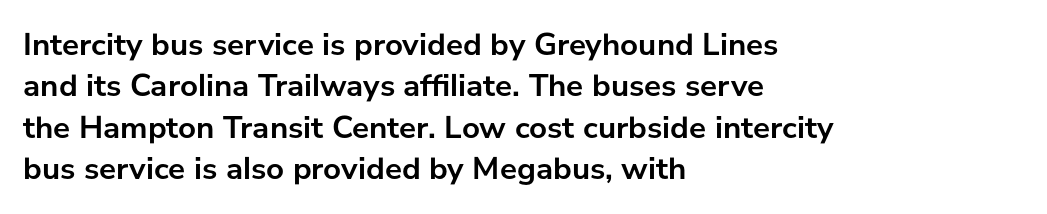
Q: Is the text bold? A: Yes.
Q: Is the text italic (slanted)? A: No, it is upright.
Q: Is the typeface a serif or a sans-serif typeface? A: Sans-serif.
Q: Is the text underlined? A: No.
Q: How is the paragraph aligned? A: Left-aligned.
Q: Is the spacing between letters normal or unusually wide? A: Normal.
Q: Is the spacing between lines tight, normal or loose? A: Normal.
Q: Width (condensed, normal, or wide)? A: Normal.
Q: Stroke contrast? A: Low.
Q: x-height? A: Medium.
Q: Monospaced? A: No.
